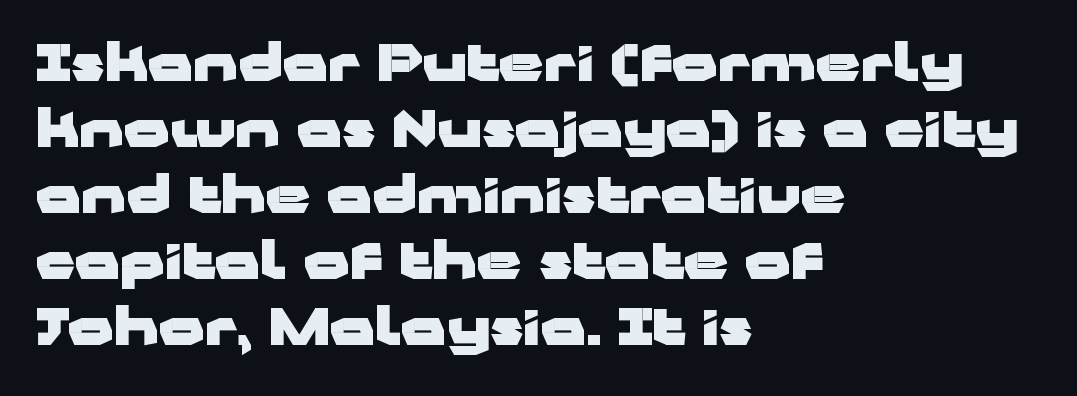
Q: Is the text bold? A: Yes.
Q: Is the text italic (slanted)? A: No, it is upright.
Q: Is the typeface a serif or a sans-serif typeface? A: Sans-serif.
Q: Is the text underlined? A: No.
Q: How is the paragraph aligned? A: Left-aligned.
Q: Is the spacing between letters normal or unusually wide? A: Normal.
Q: Is the spacing between lines tight, normal or loose? A: Normal.
Q: Width (condensed, normal, or wide)? A: Wide.
Q: Stroke contrast? A: Low.
Q: x-height? A: Medium.
Q: Monospaced? A: No.
